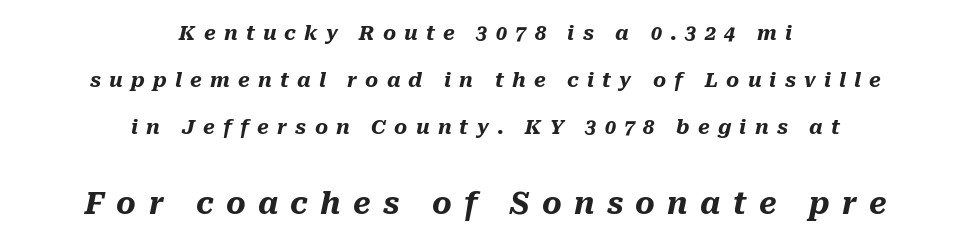
{"italic": "yes", "lean": "right", "slant_degrees": 10, "bold": "yes", "weight": "heavy", "width": "normal", "stroke_contrast": "medium", "x_height": "medium", "monospaced": "no", "underline": "no", "align": "center", "line_spacing": "loose", "line_spacing_ratio": 2.35, "letter_spacing": "wide", "letter_spacing_em": 0.41, "larger_block": "second", "size_ratio": 1.5, "glyph_px": 30}
